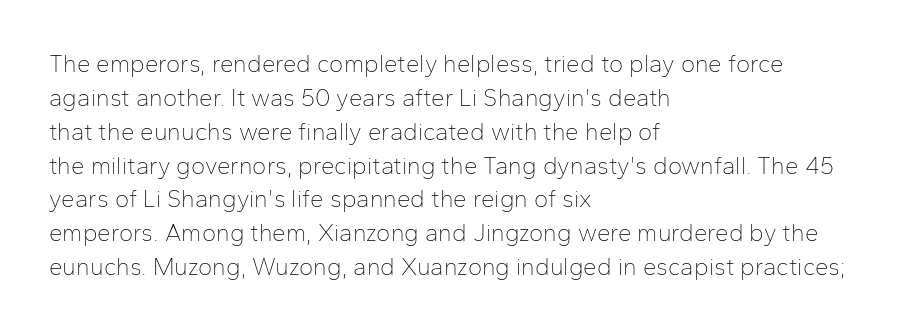
{"italic": "no", "bold": "no", "underline": "no", "align": "left", "line_spacing": "normal", "line_spacing_ratio": 1.41, "letter_spacing": "normal", "letter_spacing_em": 0.0, "glyph_px": 24}
